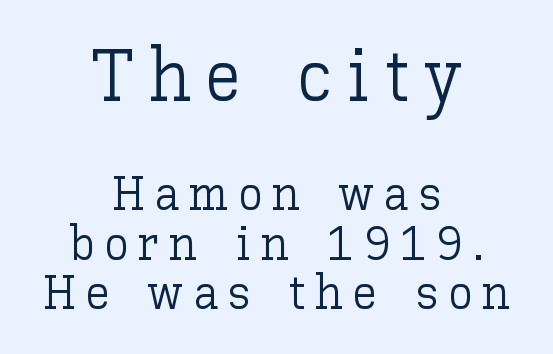
The letters advance in unequal steps, a hallmark of proportional type. The letters in the upper block stand taller than those in the block below. The lines are packed closely together with very little leading. These glyphs show unthickened strokes, regular width or finer. You can tell it's not italic because the verticals are truly vertical.
